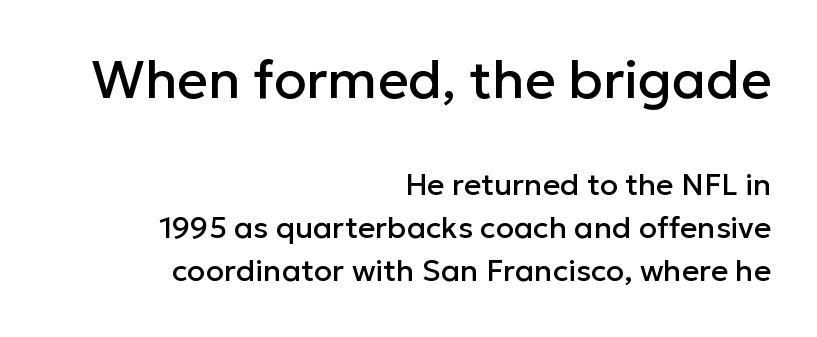
Q: Is the text italic (slanted)? A: No, it is upright.
Q: Is the typeface a serif or a sans-serif typeface? A: Sans-serif.
Q: Is the text underlined? A: No.
Q: How is the paragraph aligned? A: Right-aligned.
Q: Is the spacing between letters normal or unusually wide? A: Normal.
Q: Is the spacing between lines tight, normal or loose? A: Normal.
Q: Which block of text is set in a larger size, the first (top) or the second (bottom)? A: The first (top) one.
Q: Width (condensed, normal, or wide)? A: Normal.
Q: Stroke contrast? A: Low.
Q: x-height? A: Medium.
Q: Monospaced? A: No.
